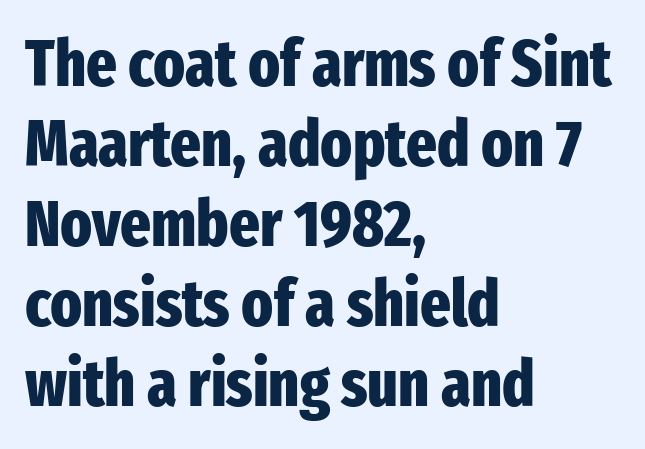
Q: Is the text bold? A: Yes.
Q: Is the text italic (slanted)? A: No, it is upright.
Q: Is the typeface a serif or a sans-serif typeface? A: Sans-serif.
Q: Is the text underlined? A: No.
Q: How is the paragraph aligned? A: Left-aligned.
Q: Is the spacing between letters normal or unusually wide? A: Normal.
Q: Width (condensed, normal, or wide)? A: Condensed.
Q: Stroke contrast? A: Low.
Q: x-height? A: Medium.
Q: Monospaced? A: No.
